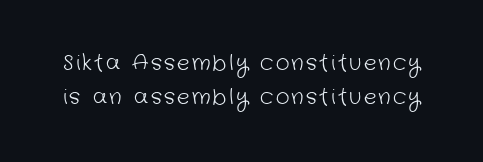
Each new line begins a customary step beneath the previous one. No heavy texture on the line: the type isn't bold. The space beneath each line is pristine and unruled.
